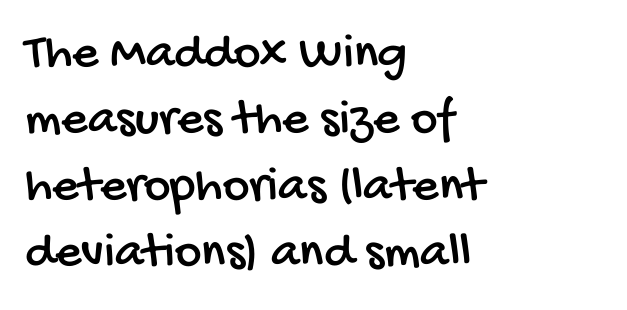
Q: Is the typeface a serif or a sans-serif typeface? A: Sans-serif.
Q: Is the text underlined? A: No.
Q: How is the paragraph aligned? A: Left-aligned.
Q: Is the spacing between letters normal or unusually wide? A: Normal.
Q: Is the spacing between lines tight, normal or loose? A: Normal.
Q: Width (condensed, normal, or wide)? A: Condensed.
Q: Stroke contrast? A: Low.
Q: x-height? A: Large.
Q: Monospaced? A: No.
